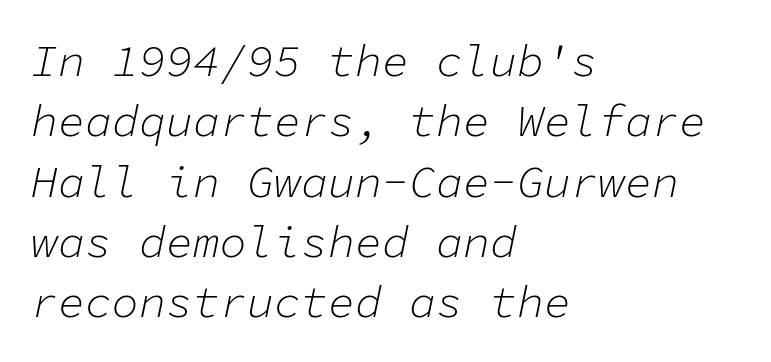
Q: Is the text bold? A: No.
Q: Is the text italic (slanted)? A: Yes, it leans right by about 11 degrees.
Q: Is the text underlined? A: No.
Q: How is the paragraph aligned? A: Left-aligned.
Q: Is the spacing between letters normal or unusually wide? A: Normal.
Q: Is the spacing between lines tight, normal or loose? A: Normal.
Q: Width (condensed, normal, or wide)? A: Normal.
Q: Stroke contrast? A: Low.
Q: x-height? A: Medium.
Q: Monospaced? A: Yes.
